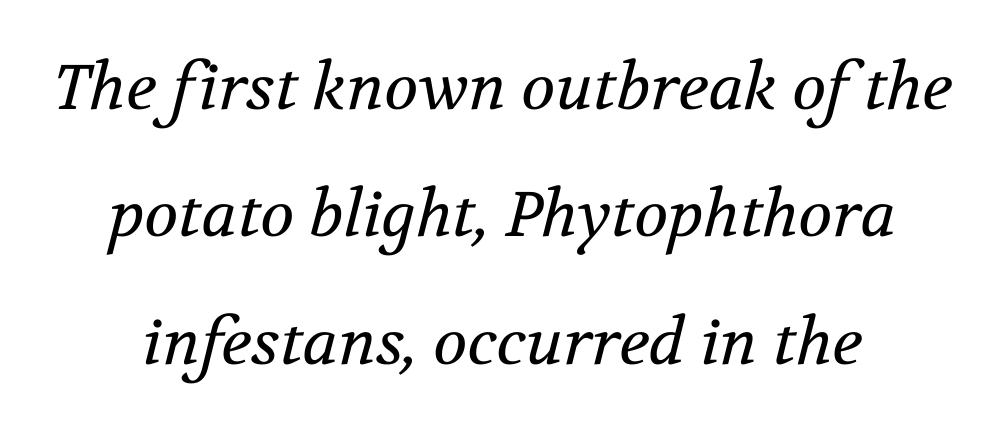
{"serif": "yes", "italic": "yes", "lean": "right", "slant_degrees": 12, "bold": "no", "weight": "regular", "width": "normal", "stroke_contrast": "medium", "x_height": "medium", "monospaced": "no", "underline": "no", "align": "center", "line_spacing": "loose", "line_spacing_ratio": 2.02, "letter_spacing": "normal", "letter_spacing_em": 0.0, "glyph_px": 63}
